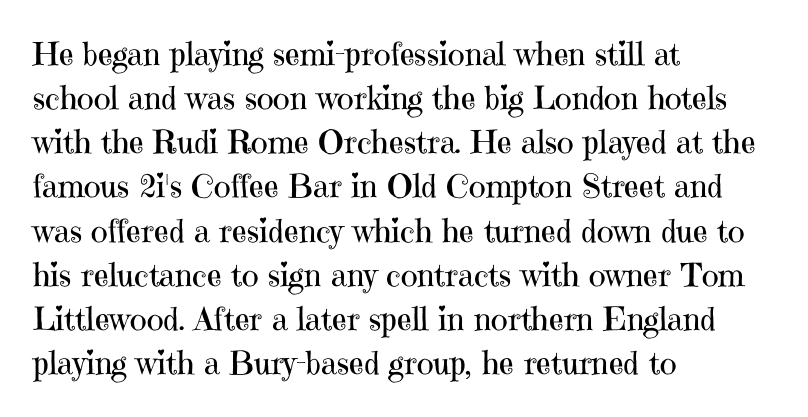
This sample is left-justified, so line endings fall wherever the words run out. The axis of the letterforms is exactly vertical. The font family rendered here belongs to the serif group. Clear beneath every line of the passage. The line-height multiplier appears to be the usual default. Think of a printed novel: that variable character pitch is what you see here.
